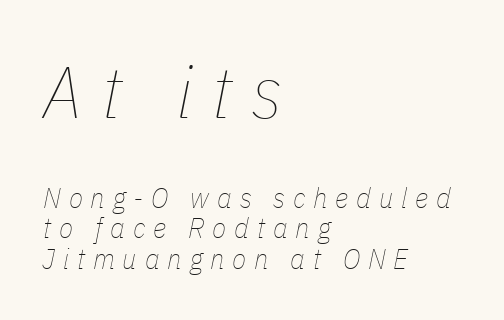
{"italic": "yes", "lean": "right", "slant_degrees": 11, "bold": "no", "weight": "thin", "width": "condensed", "stroke_contrast": "low", "x_height": "medium", "monospaced": "no", "underline": "no", "align": "left", "line_spacing": "tight", "line_spacing_ratio": 1.05, "letter_spacing": "wide", "letter_spacing_em": 0.27, "larger_block": "first", "size_ratio": 2.52, "glyph_px": 73}
